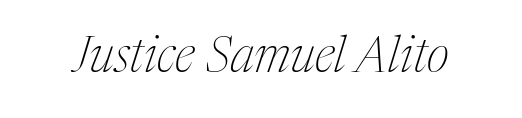
Q: Is the text bold? A: No.
Q: Is the text italic (slanted)? A: Yes, it leans right by about 17 degrees.
Q: Is the typeface a serif or a sans-serif typeface? A: Serif.
Q: Is the text underlined? A: No.
Q: Is the spacing between letters normal or unusually wide? A: Normal.
Q: Width (condensed, normal, or wide)? A: Condensed.
Q: Stroke contrast? A: Medium.
Q: x-height? A: Medium.
Q: Monospaced? A: No.
